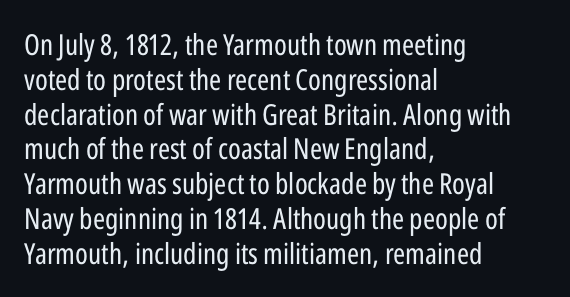
The image shows 29 px regular-weight, condensed sans-serif type, upright; set left-aligned, line spacing 1.2x, normal letter spacing, not underlined; low stroke contrast and a medium x-height.
